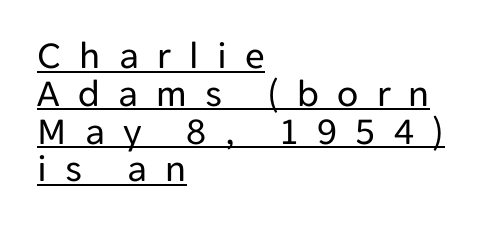
The image shows 39 px regular-weight sans-serif type, upright; set left-aligned, tight line spacing (0.97x), unusually wide letter spacing (+0.47 em), underlined; low stroke contrast and a medium x-height.
